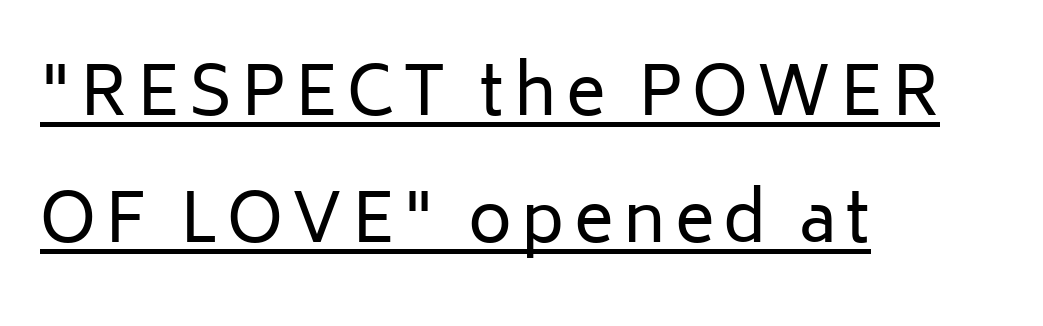
Q: Is the text bold? A: No.
Q: Is the text italic (slanted)? A: No, it is upright.
Q: Is the typeface a serif or a sans-serif typeface? A: Sans-serif.
Q: Is the text underlined? A: Yes.
Q: How is the paragraph aligned? A: Left-aligned.
Q: Width (condensed, normal, or wide)? A: Normal.
Q: Stroke contrast? A: Low.
Q: x-height? A: Medium.
Q: Monospaced? A: No.
